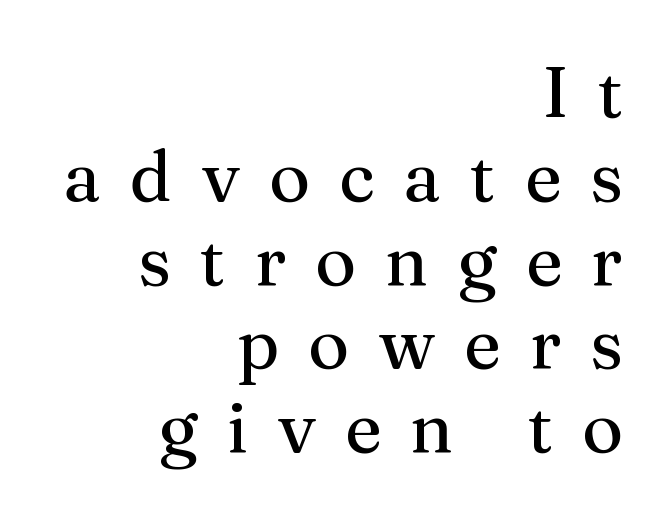
Italic? Not at all — the glyphs are vertical. The string is rendered with underlining switched off. Do the characters align in a grid? No, the font is proportional. The tracking jumps out immediately: characters are airy and widely separated. This rendering uses right alignment, leaving the left contour irregular. The font sits on the lighter half of the weight spectrum, regular included.
